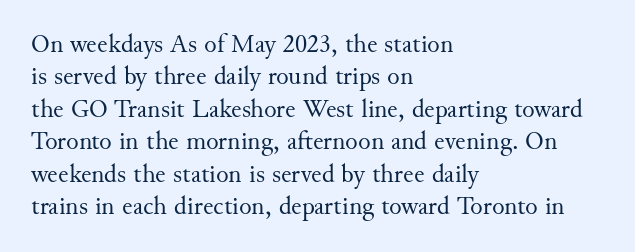
{"italic": "no", "bold": "no", "underline": "no", "align": "left", "line_spacing": "normal", "line_spacing_ratio": 1.25, "letter_spacing": "normal", "letter_spacing_em": 0.0, "glyph_px": 26}
